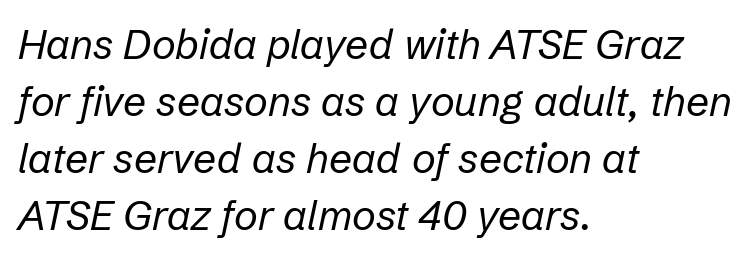
{"italic": "yes", "lean": "right", "slant_degrees": 12, "bold": "no", "weight": "regular", "width": "normal", "stroke_contrast": "low", "x_height": "medium", "monospaced": "no", "underline": "no", "align": "left", "line_spacing": "normal", "line_spacing_ratio": 1.39, "letter_spacing": "normal", "letter_spacing_em": 0.0, "glyph_px": 41}
